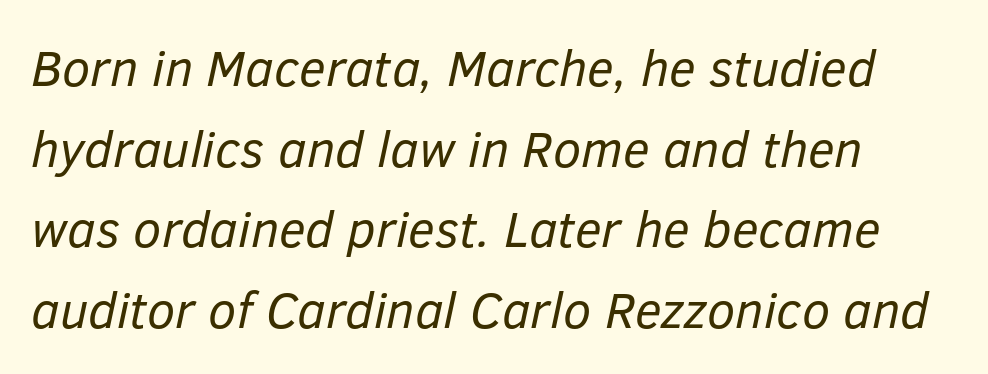
{"italic": "yes", "lean": "right", "slant_degrees": 12, "bold": "no", "weight": "regular", "width": "normal", "stroke_contrast": "low", "x_height": "medium", "monospaced": "no", "underline": "no", "align": "left", "line_spacing": "normal", "line_spacing_ratio": 1.58, "letter_spacing": "normal", "letter_spacing_em": 0.0, "glyph_px": 51}
